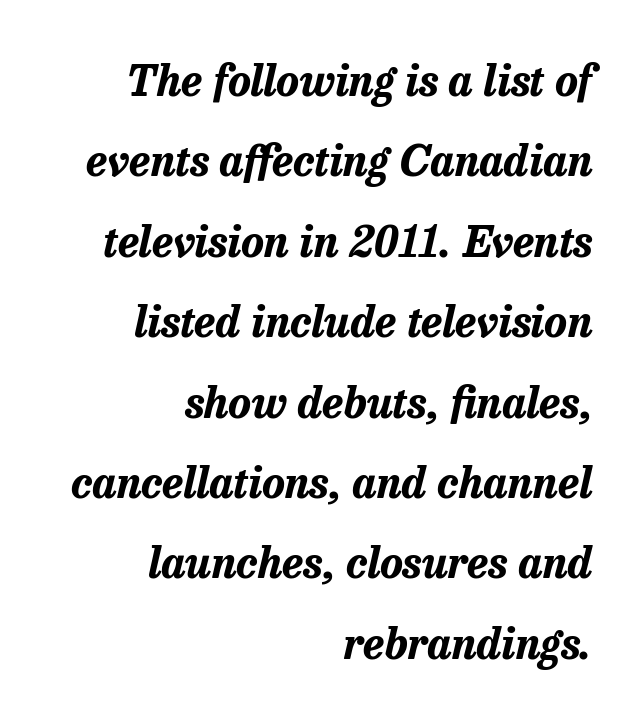
The image shows 43 px bold type, italic (leaning right); set right-aligned, line spacing 1.87x, normal letter spacing, not underlined; low stroke contrast and a medium x-height.
